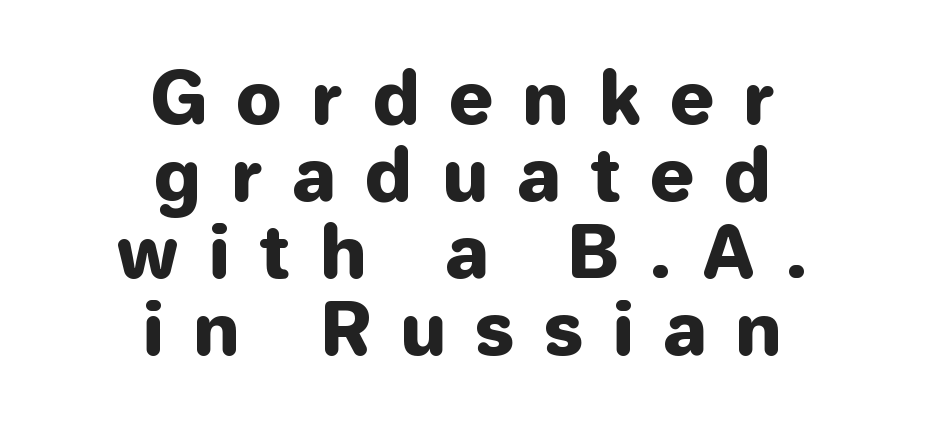
Letter spacing: wide. No word sits above an underline. This is the regular roman posture of the typeface. The vertical gap from one line to the next is small.
